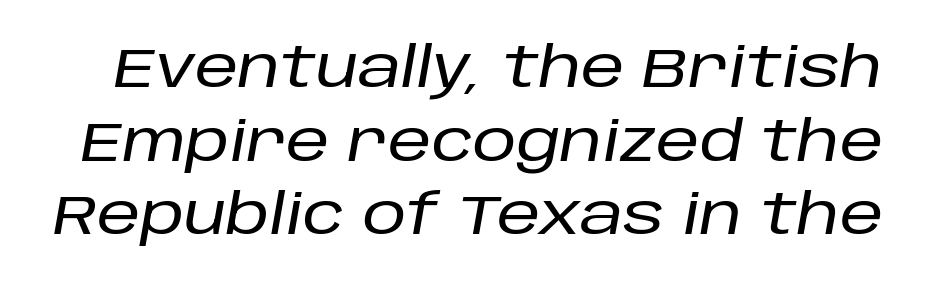
The image shows 55 px text type, italic (leaning right); set normal line spacing (1.34x), normal letter spacing, not underlined; low stroke contrast and a large x-height.
